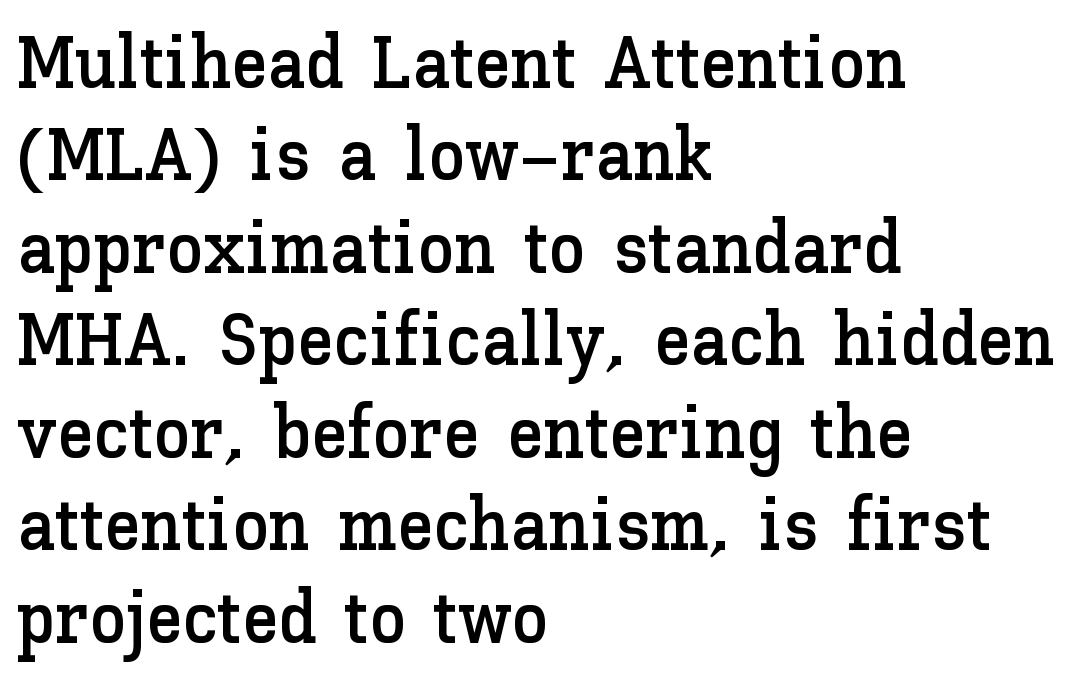
The image shows 74 px text type, upright; set left-aligned, normal line spacing (1.25x), normal letter spacing, not underlined; low stroke contrast and a medium x-height.
